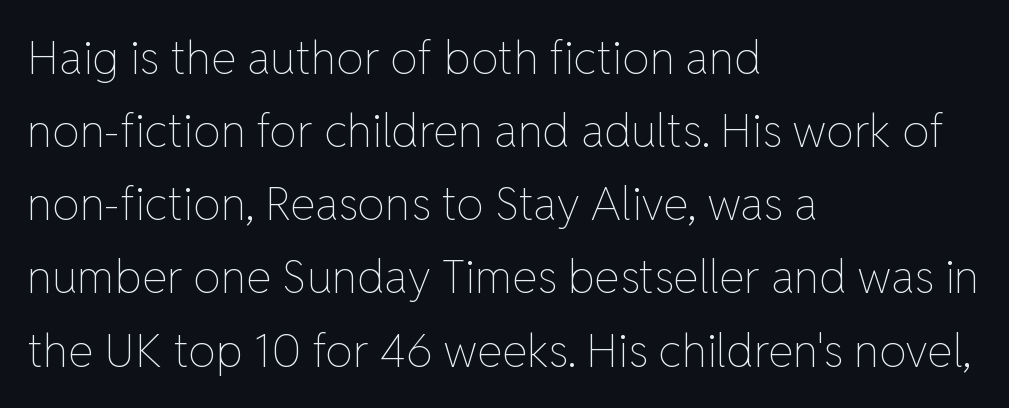
Check the space under the baseline: it is left empty. The axis of the letterforms is exactly vertical. The type is set solid horizontally, with unmodified tracking. If you drew a ruler down the left edge, every line would touch it. Think of a printed novel: that variable character pitch is what you see here. Leading: standard.
